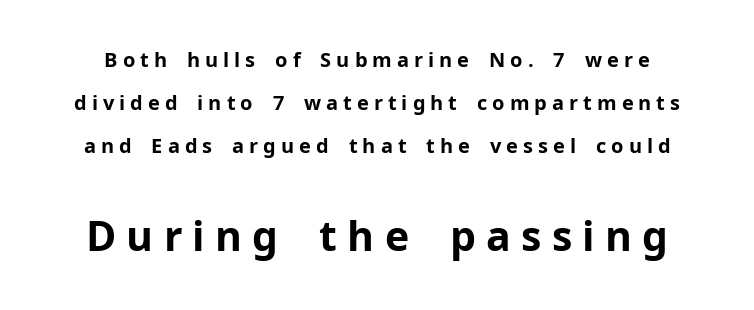
Look at the stroke-to-counter ratio: heavy, a bold. Does the bottom block carry the larger type? Yes, it does. Lines of text with bare space underneath. These lines were composed using upright roman letters. Glyph-to-glyph distance is far greater than everyday printed text. Examine the stroke ends and you'll find no serifs.
